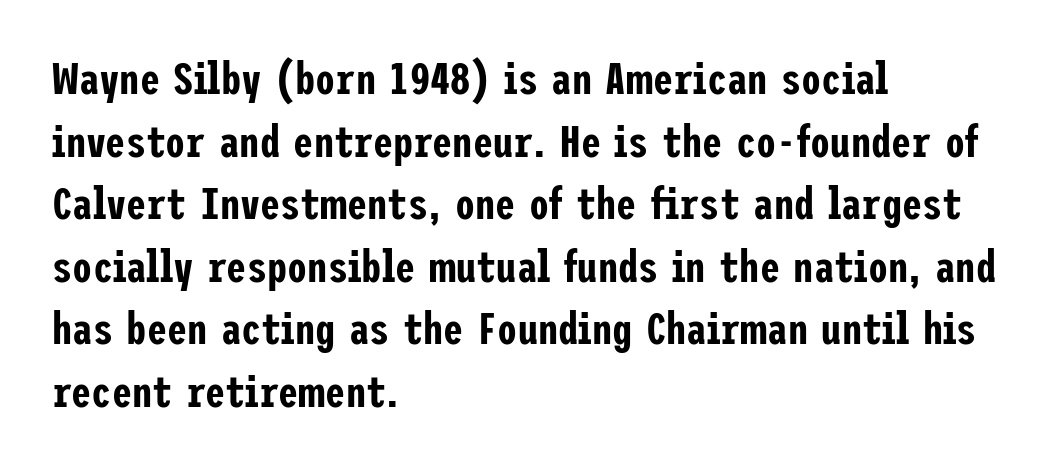
The image shows 45 px condensed sans-serif type, upright; set left-aligned, normal line spacing (1.39x), normal letter spacing, not underlined; low stroke contrast and a medium x-height.
